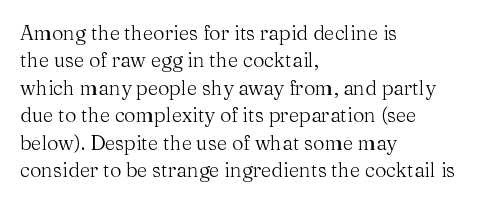
Q: Is the text bold? A: No.
Q: Is the text italic (slanted)? A: No, it is upright.
Q: Is the text underlined? A: No.
Q: How is the paragraph aligned? A: Left-aligned.
Q: Is the spacing between letters normal or unusually wide? A: Normal.
Q: Is the spacing between lines tight, normal or loose? A: Normal.
